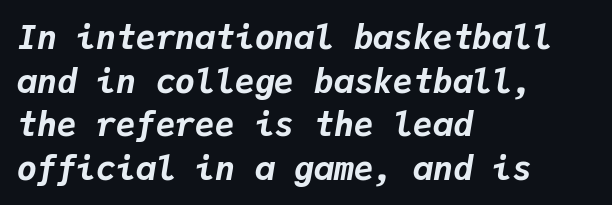
The image shows 33 px bold type, italic (leaning right), monospaced; set left-aligned, normal line spacing (1.32x), normal letter spacing, not underlined; low stroke contrast and a medium x-height.
